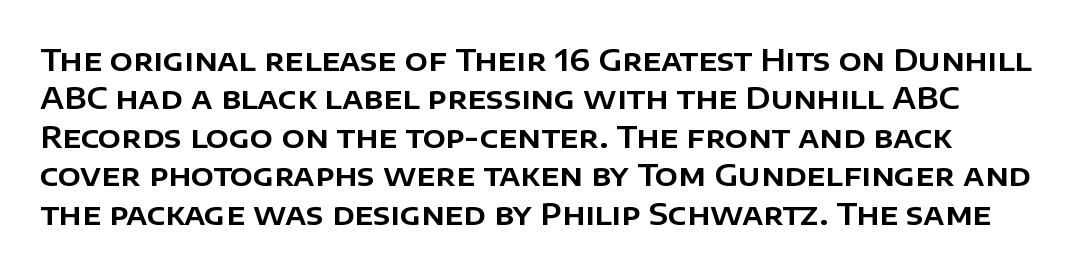
Words float on clear page, feet unadorned. The face used here is proportionally spaced, like ordinary book or web type. Vertically, the passage feels balanced, rows spaced as you'd expect. The lettering holds an erect, upright posture throughout. The letters carry no serifs — their stems end cleanly without finishing strokes.
